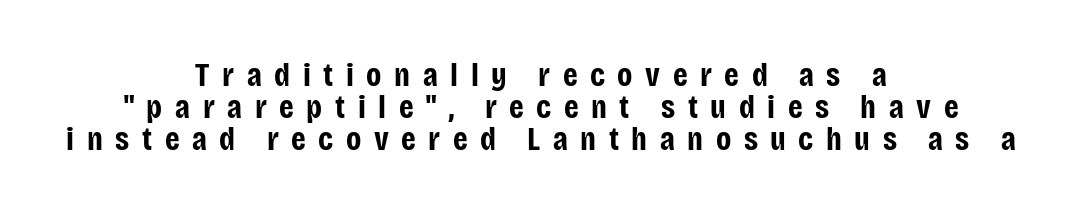
The type family on display is of the sans-serif kind. Tightly led — the rows are bunched. The letters advance in unequal steps, a hallmark of proportional type. Caption: multi-line text, centered on the measure. Each word looks stretched out because of the extra space between its letters. This is the regular roman posture of the typeface.
